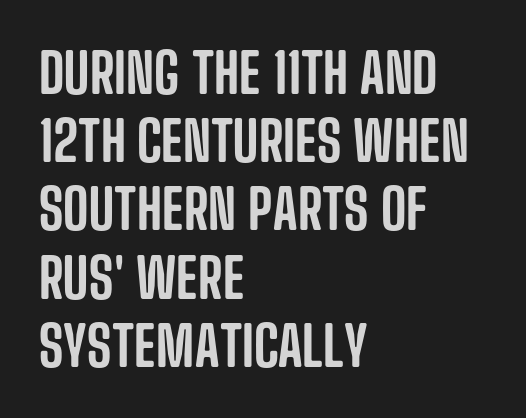
The image shows 55 px condensed sans-serif type, upright; set left-aligned, line spacing 1.24x, normal letter spacing, not underlined; low stroke contrast and a large x-height.
